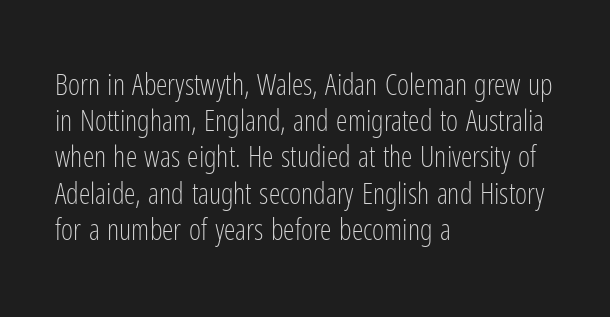
Q: Is the text bold? A: No.
Q: Is the text italic (slanted)? A: No, it is upright.
Q: Is the typeface a serif or a sans-serif typeface? A: Sans-serif.
Q: Is the text underlined? A: No.
Q: How is the paragraph aligned? A: Left-aligned.
Q: Is the spacing between letters normal or unusually wide? A: Normal.
Q: Is the spacing between lines tight, normal or loose? A: Normal.
Q: Width (condensed, normal, or wide)? A: Condensed.
Q: Stroke contrast? A: Low.
Q: x-height? A: Medium.
Q: Monospaced? A: No.
